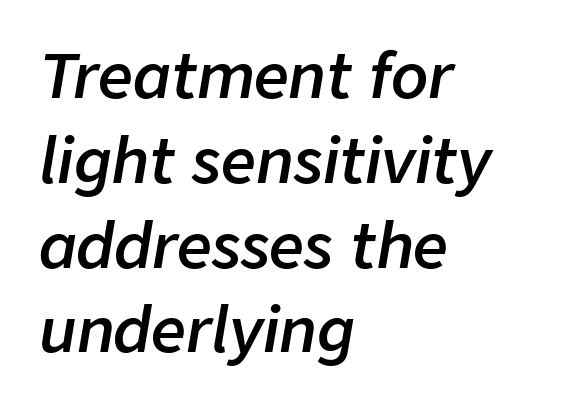
Nobody drew a line under any word here. The compositor pushed each line to the left boundary. Firm but not heavy-handed strokes: this text is semibold. Is this a fixed-width face? No — the glyphs have proportional, varying widths. The whole block is typeset with a tilt. The rows are spaced the way most documents space them.
